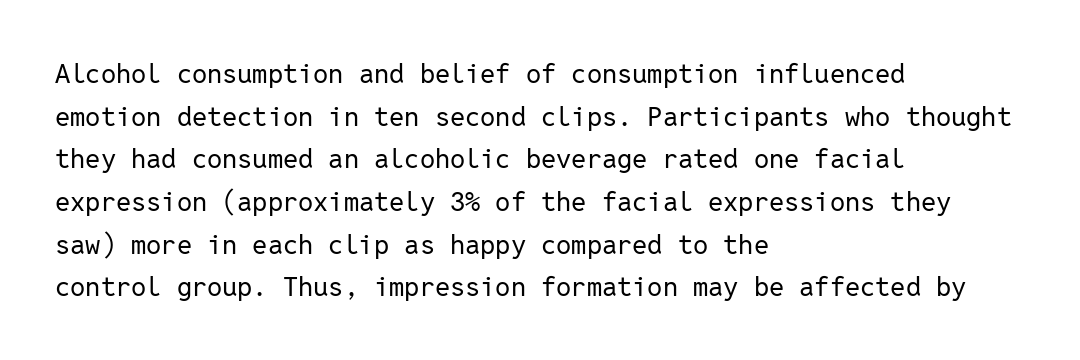
Q: Is the text bold? A: No.
Q: Is the text italic (slanted)? A: No, it is upright.
Q: Is the text underlined? A: No.
Q: How is the paragraph aligned? A: Left-aligned.
Q: Is the spacing between letters normal or unusually wide? A: Normal.
Q: Is the spacing between lines tight, normal or loose? A: Normal.
